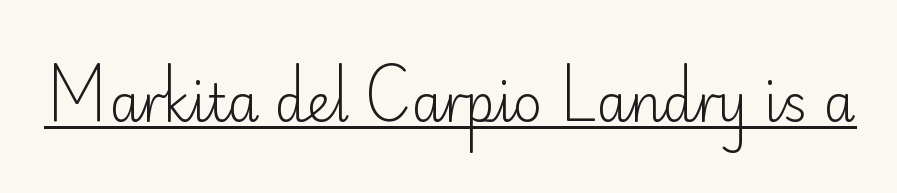
Q: Is the text bold? A: No.
Q: Is the text italic (slanted)? A: No, it is upright.
Q: Is the typeface a serif or a sans-serif typeface? A: Sans-serif.
Q: Is the text underlined? A: Yes.
Q: Is the spacing between letters normal or unusually wide? A: Normal.
Q: Width (condensed, normal, or wide)? A: Normal.
Q: Stroke contrast? A: Low.
Q: x-height? A: Small.
Q: Monospaced? A: No.
